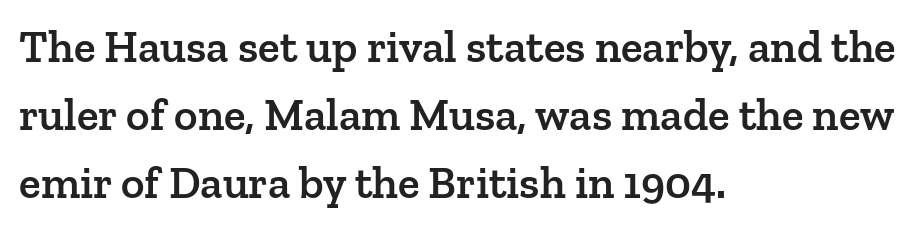
The rendering uses a moderate line-height, typical for paragraphs. The axis of the letterforms is exactly vertical. Firm but not heavy-handed strokes: this text is semibold. The passage shown has conventional tracking throughout. Yep, those are serifs on the letters. The strip under each line holds only bare page.
